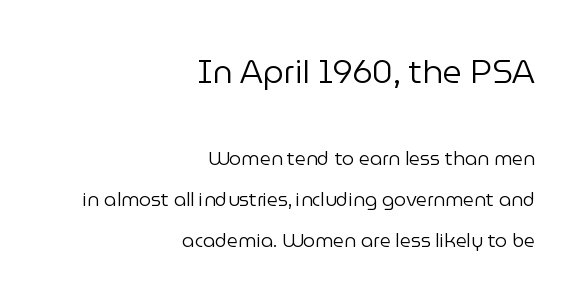
The image shows 33 px regular-weight sans-serif type, upright; set right-aligned, loose line spacing (2.17x), normal letter spacing, not underlined; the first (top) block is 1.74x larger; low stroke contrast and a medium x-height.
